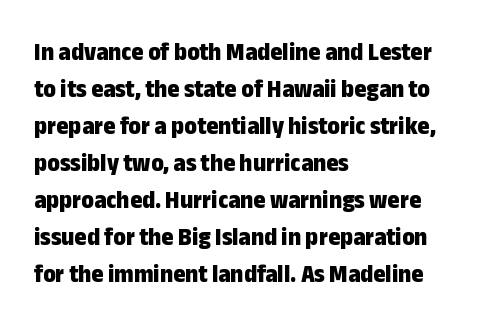
{"italic": "no", "bold": "yes", "underline": "no", "align": "left", "line_spacing": "normal", "line_spacing_ratio": 1.42, "letter_spacing": "normal", "letter_spacing_em": 0.0, "glyph_px": 26}
